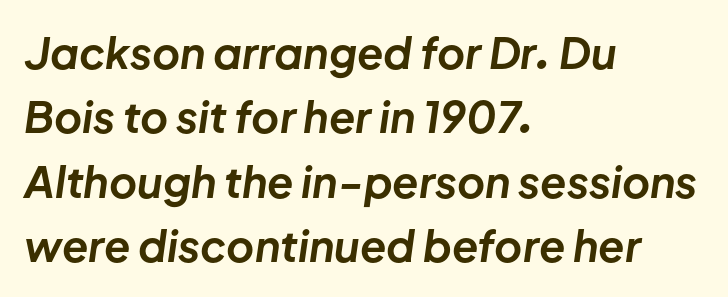
Quick note: italic. Visually the block forms a straight wall on the left and a jagged coastline on the right. The designer left line spacing at the default. Check the space under the baseline: it is left empty. The tracking reads as untouched default to a designer's eye.
